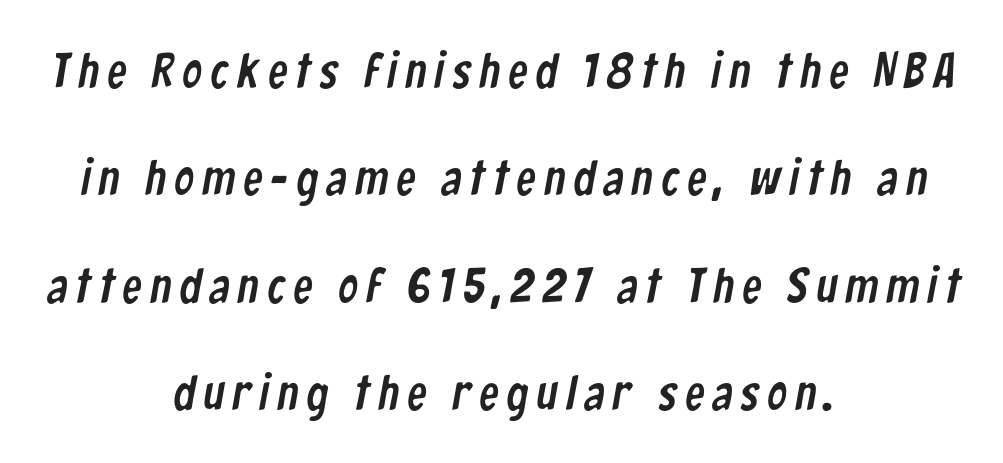
Q: Is the typeface a serif or a sans-serif typeface? A: Sans-serif.
Q: Is the text underlined? A: No.
Q: How is the paragraph aligned? A: Centered.
Q: Is the spacing between lines tight, normal or loose? A: Loose.
Q: Width (condensed, normal, or wide)? A: Condensed.
Q: Stroke contrast? A: Low.
Q: x-height? A: Medium.
Q: Monospaced? A: No.
